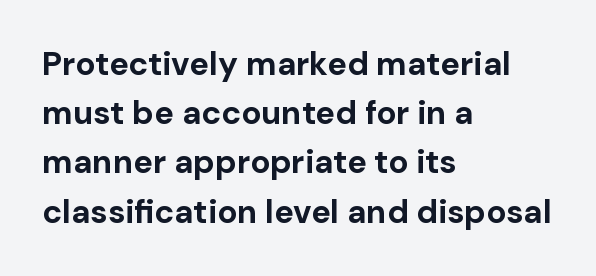
The image shows 33 px bold sans-serif type, upright; set left-aligned, normal line spacing (1.49x), normal letter spacing, not underlined; low stroke contrast and a medium x-height.
